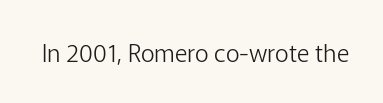
Only glyphs here, with clear space below each row. Notice how the stems are strictly vertical — no italics here. Between one letter and the next there's only the usual sliver of space. Is this a heavy cut? Hardly; it is regular or lighter.
